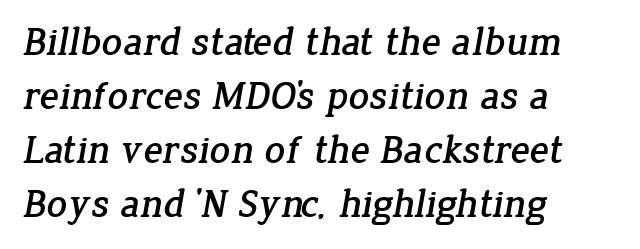
The image shows 40 px serif type; set left-aligned, normal line spacing (1.35x), normal letter spacing, not underlined; low stroke contrast and a medium x-height.
